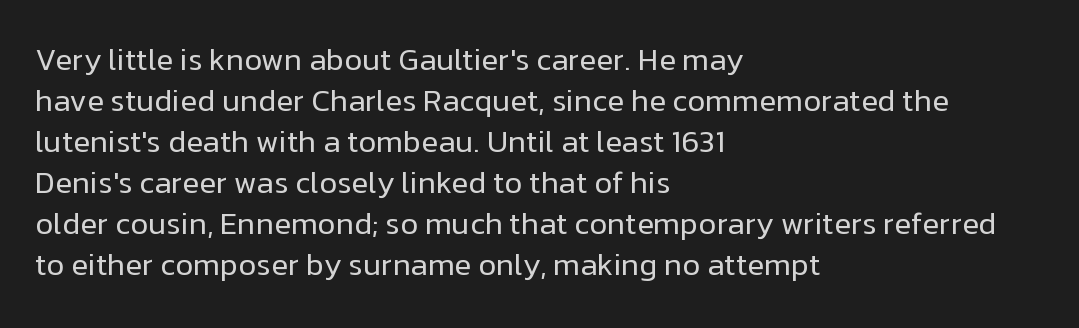
The image shows 31 px regular-weight sans-serif type, upright; set left-aligned, normal line spacing (1.32x), normal letter spacing, not underlined; low stroke contrast and a medium x-height.
